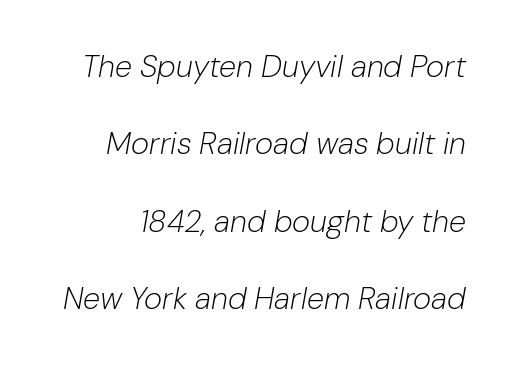
Varying glyph widths throughout — classic text-font behaviour. Observe the ordinary spacing: letters are neighbours, not strangers. The glyphs look as if they've been sheared to an angle. These lines stand farther apart than default settings would place them.
